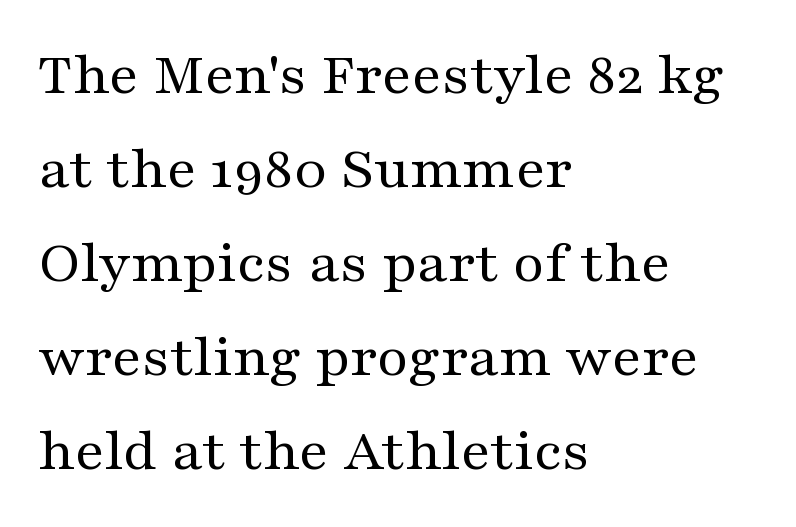
{"serif": "yes", "italic": "no", "bold": "no", "weight": "regular", "width": "wide", "stroke_contrast": "medium", "x_height": "medium", "monospaced": "no", "underline": "no", "align": "left", "line_spacing": "normal", "line_spacing_ratio": 1.54, "letter_spacing": "normal", "letter_spacing_em": 0.0, "glyph_px": 61}
